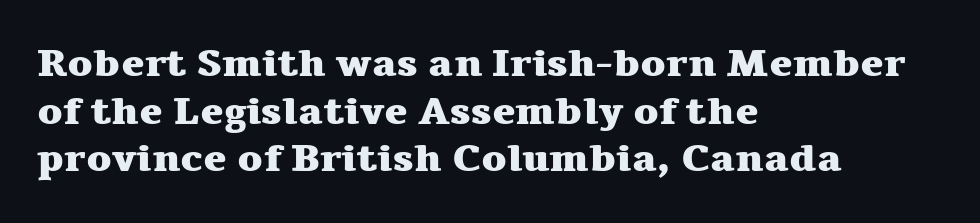
{"serif": "yes", "italic": "no", "bold": "yes", "weight": "heavy", "width": "wide", "stroke_contrast": "medium", "x_height": "medium", "monospaced": "no", "underline": "no", "align": "left", "line_spacing_ratio": 1.22, "letter_spacing": "normal", "letter_spacing_em": 0.0, "glyph_px": 39}
